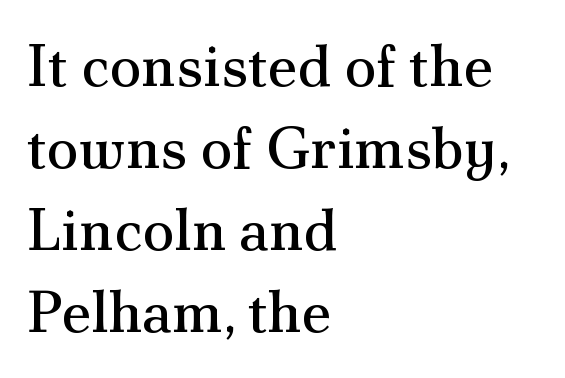
{"serif": "yes", "italic": "no", "bold": "no", "weight": "regular", "width": "normal", "stroke_contrast": "medium", "x_height": "small", "monospaced": "no", "underline": "no", "align": "left", "line_spacing": "normal", "line_spacing_ratio": 1.39, "letter_spacing": "normal", "letter_spacing_em": 0.0, "glyph_px": 59}
